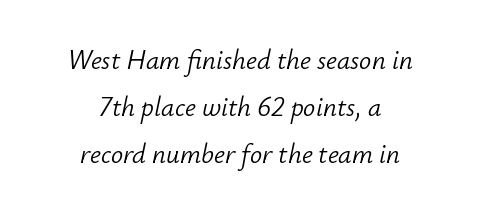
This sample uses an oblique cut, with every glyph tilted off the vertical. The gap between lines stays unmarked. On a weight scale, this lands at 450 or below. Words appear dense and cohesive because spacing is normal.
